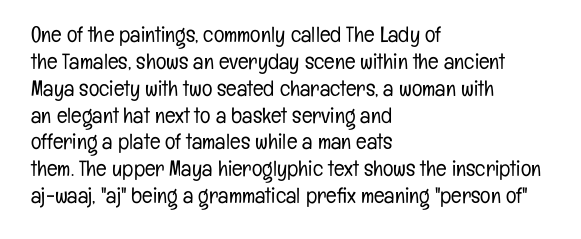
{"italic": "no", "bold": "no", "underline": "no", "align": "left", "line_spacing_ratio": 1.22, "letter_spacing": "normal", "letter_spacing_em": 0.0, "glyph_px": 22}
